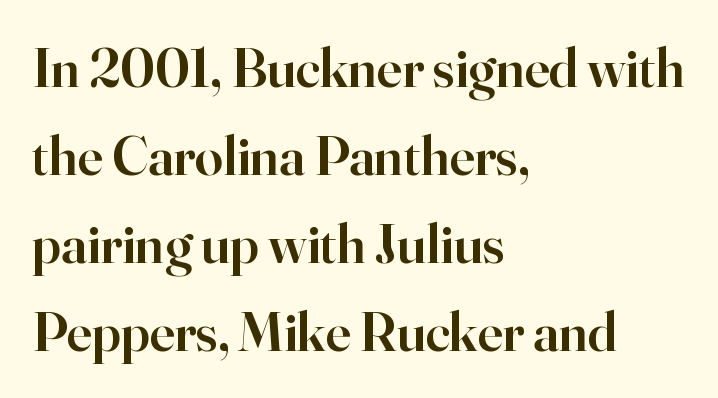
{"serif": "yes", "italic": "no", "bold": "semi", "weight": "semibold", "width": "normal", "stroke_contrast": "high", "x_height": "small", "monospaced": "no", "underline": "no", "align": "left", "line_spacing": "normal", "line_spacing_ratio": 1.57, "letter_spacing": "normal", "letter_spacing_em": 0.0, "glyph_px": 56}
